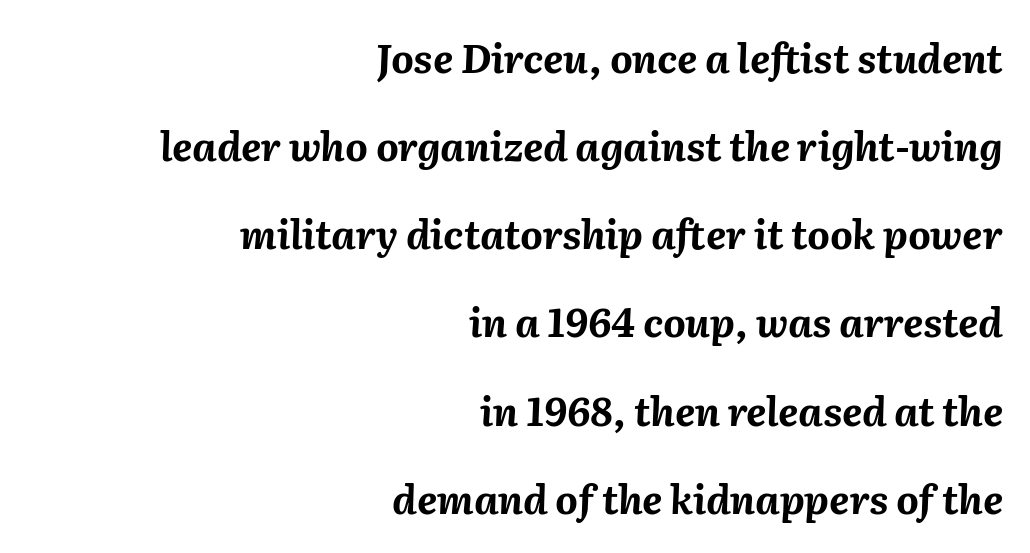
Q: Is the text bold? A: Yes.
Q: Is the text italic (slanted)? A: Yes, it leans right by about 2 degrees.
Q: Is the text underlined? A: No.
Q: How is the paragraph aligned? A: Right-aligned.
Q: Is the spacing between letters normal or unusually wide? A: Normal.
Q: Is the spacing between lines tight, normal or loose? A: Loose.
Q: Width (condensed, normal, or wide)? A: Normal.
Q: Stroke contrast? A: Medium.
Q: x-height? A: Medium.
Q: Monospaced? A: No.
